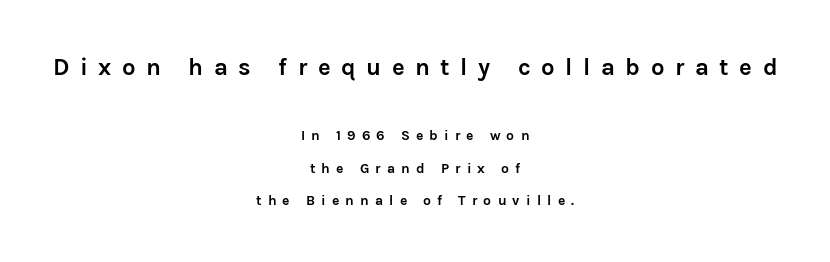
The image shows 24 px bold type, upright; set centered, loose line spacing (2.33x), unusually wide letter spacing (+0.44 em), not underlined; the first (top) block is 1.71x larger.
